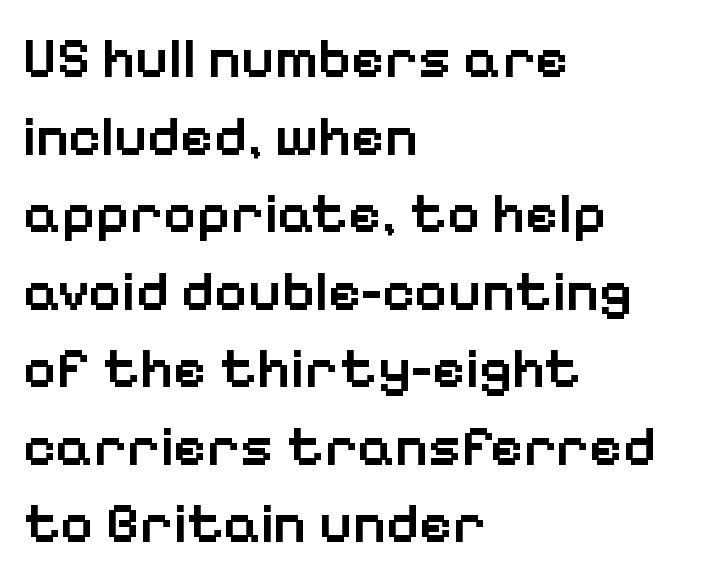
The image shows 57 px semibold sans-serif type, upright; set left-aligned, normal line spacing (1.36x), normal letter spacing, not underlined; low stroke contrast and a medium x-height.
